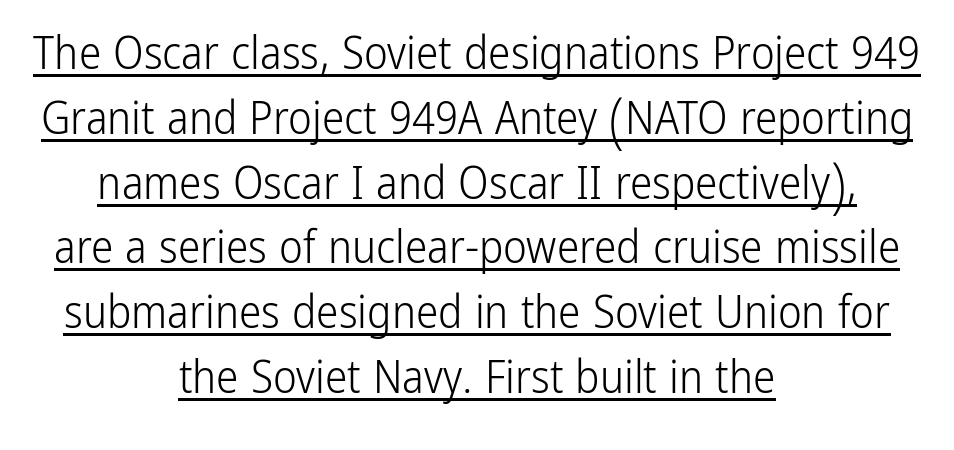
Compared with undecorated copy, this sample adds a rule below the words. Regarding serifs, this sample does without them. The rows are spaced the way most documents space them. The letters look calm and open, with moderate or lighter stems.
